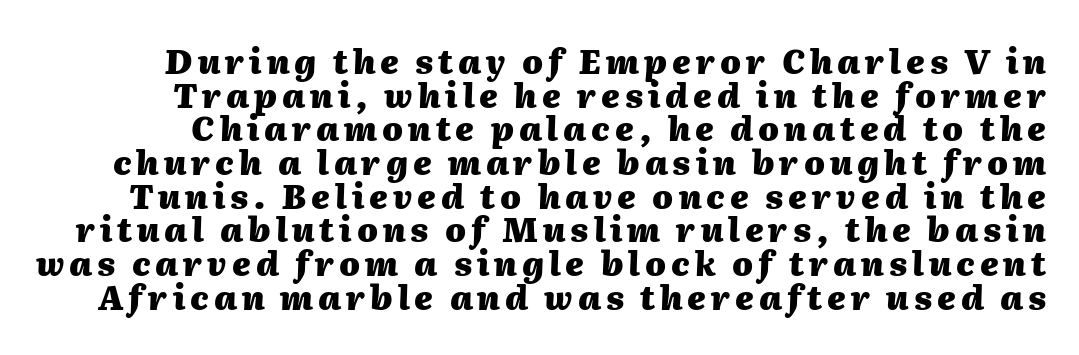
Q: Is the text bold? A: Yes.
Q: Is the text italic (slanted)? A: Yes, it leans right by about 2 degrees.
Q: Is the text underlined? A: No.
Q: Is the spacing between lines tight, normal or loose? A: Tight.
Q: Width (condensed, normal, or wide)? A: Normal.
Q: Stroke contrast? A: Medium.
Q: x-height? A: Medium.
Q: Monospaced? A: No.
